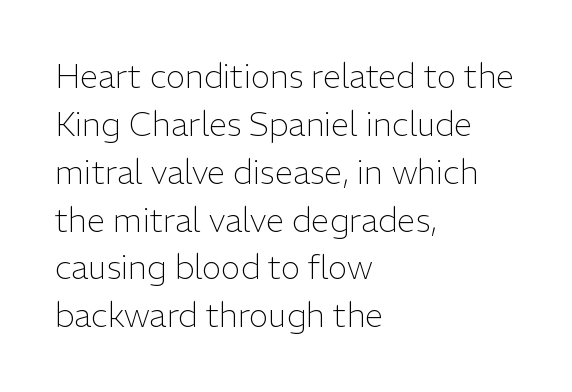
You can tell it's not italic because the verticals are truly vertical. Weight class: somewhere from thin through regular. The paragraph shown leans on its left margin. Font category for this specimen: sans-serif. A normal amount of white space separates one row of letters from the next.
